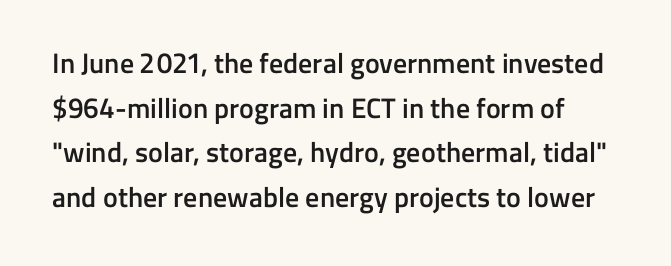
The image shows 28 px semibold sans-serif type, upright; set normal line spacing (1.59x), normal letter spacing, not underlined; low stroke contrast and a medium x-height.
